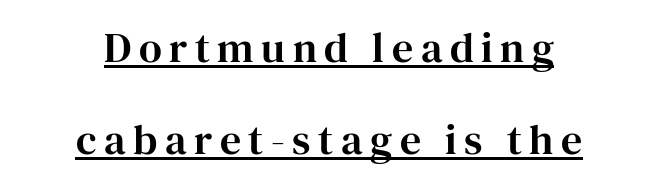
The image shows 42 px serif type, upright; set centered, loose line spacing (2.2x), underlined; high stroke contrast and a medium x-height.
